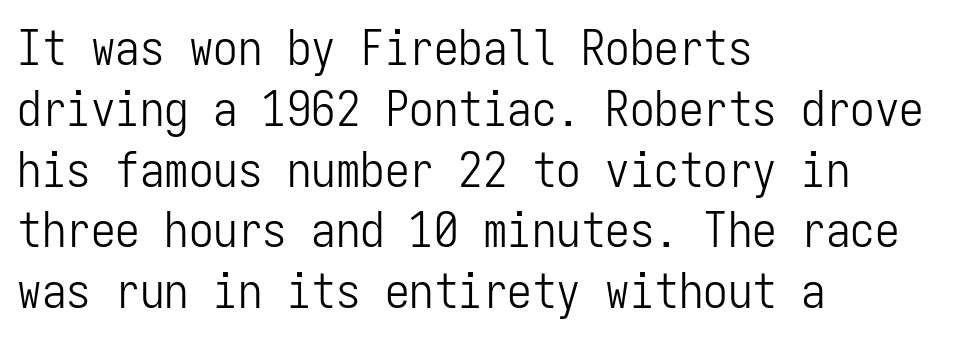
{"serif": "no", "italic": "no", "bold": "no", "weight": "light", "width": "condensed", "stroke_contrast": "low", "x_height": "medium", "monospaced": "yes", "underline": "no", "align": "left", "line_spacing_ratio": 1.24, "letter_spacing": "normal", "letter_spacing_em": 0.0, "glyph_px": 49}
